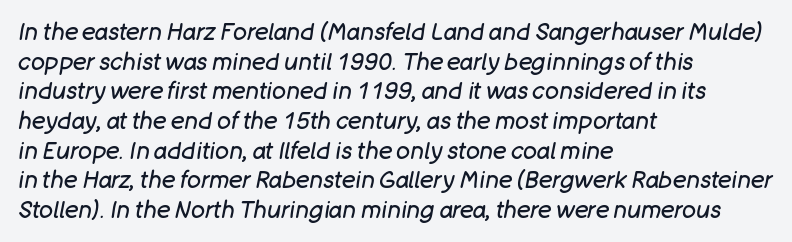
The lines are quadded left. Students, note that the glyphs here touch the page at normal intervals. The rendering uses a moderate line-height, typical for paragraphs. A typesetter would mark this as italic. Has an underline been added? It has not. Stems here are at most as thick as an everyday book face.
